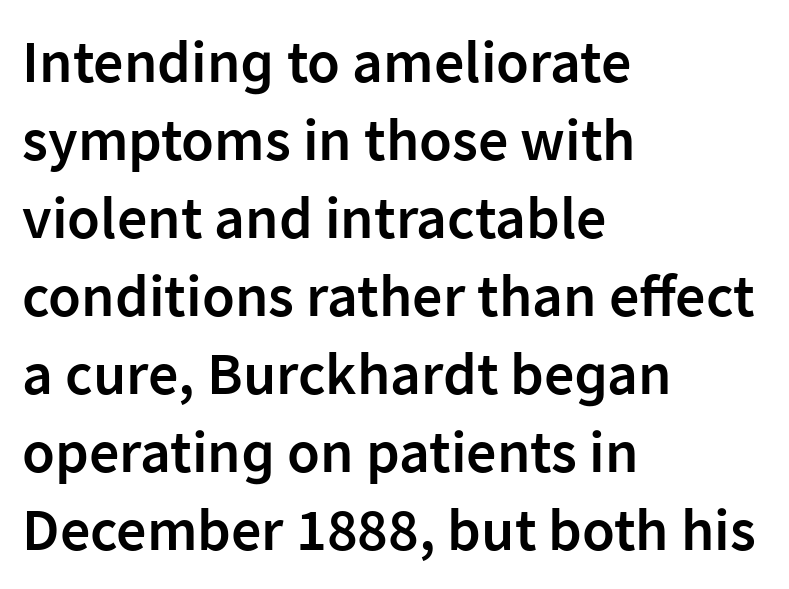
{"serif": "no", "italic": "no", "bold": "semi", "weight": "semibold", "width": "normal", "stroke_contrast": "low", "x_height": "medium", "monospaced": "no", "underline": "no", "align": "left", "line_spacing": "normal", "line_spacing_ratio": 1.3, "letter_spacing": "normal", "letter_spacing_em": 0.0, "glyph_px": 60}
